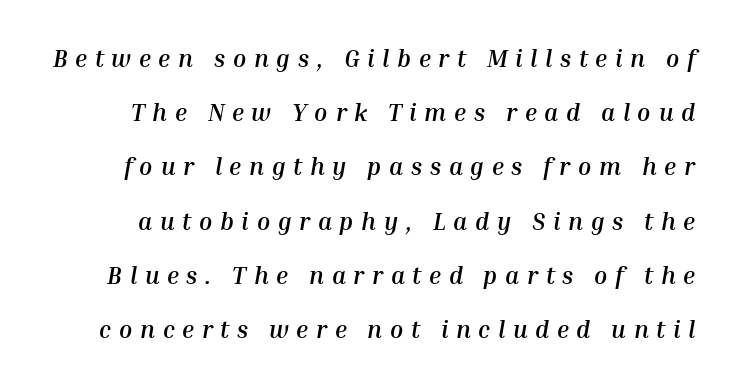
{"italic": "yes", "lean": "right", "slant_degrees": 10, "bold": "yes", "underline": "no", "line_spacing": "loose", "line_spacing_ratio": 2.26, "letter_spacing": "wide", "letter_spacing_em": 0.32, "glyph_px": 24}
